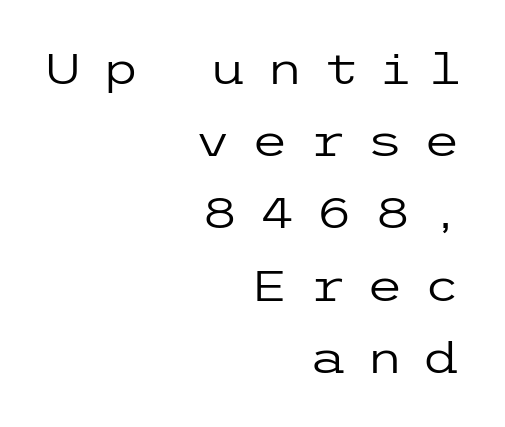
Q: Is the text bold? A: No.
Q: Is the text italic (slanted)? A: No, it is upright.
Q: Is the typeface a serif or a sans-serif typeface? A: Sans-serif.
Q: Is the text underlined? A: No.
Q: How is the paragraph aligned? A: Right-aligned.
Q: Is the spacing between letters normal or unusually wide? A: Unusually wide.
Q: Is the spacing between lines tight, normal or loose? A: Normal.
Q: Width (condensed, normal, or wide)? A: Wide.
Q: Stroke contrast? A: Low.
Q: x-height? A: Medium.
